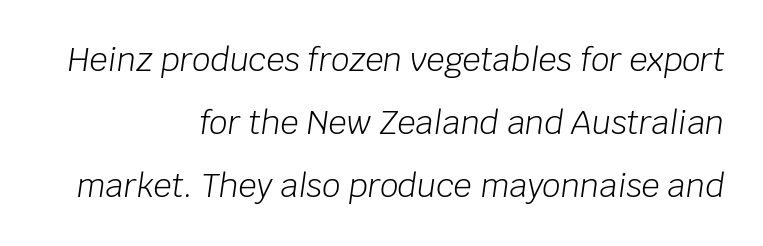
The image shows 32 px light type, italic (leaning right); set right-aligned, loose line spacing (1.97x), normal letter spacing, not underlined; low stroke contrast and a large x-height.
